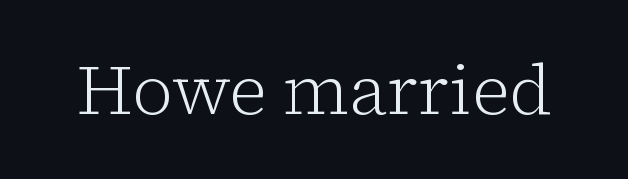
The image shows 70 px light serif type, upright; set normal letter spacing, not underlined; low stroke contrast and a medium x-height.
